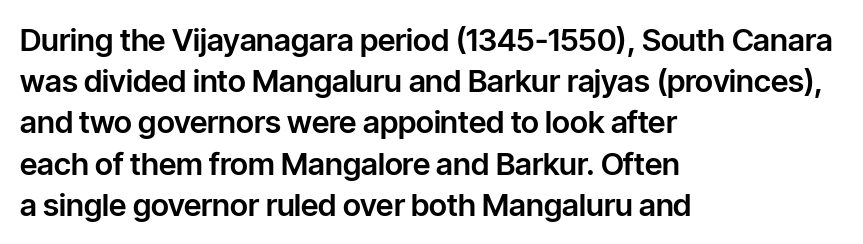
The image shows 31 px sans-serif type, upright; set left-aligned, normal line spacing (1.33x), normal letter spacing, not underlined; low stroke contrast and a medium x-height.
